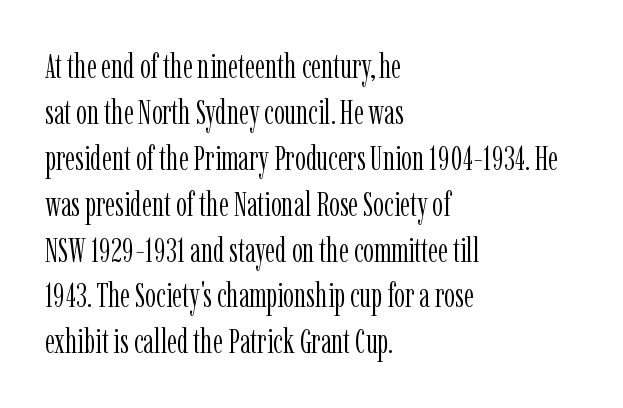
{"serif": "yes", "italic": "no", "bold": "no", "weight": "light", "width": "condensed", "stroke_contrast": "low", "x_height": "medium", "monospaced": "no", "underline": "no", "align": "left", "line_spacing": "normal", "line_spacing_ratio": 1.35, "letter_spacing": "normal", "letter_spacing_em": 0.0, "glyph_px": 34}
